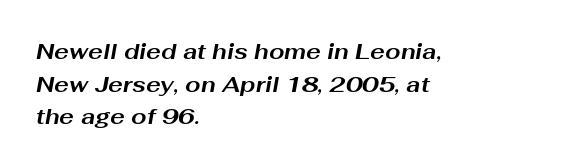
Q: Is the text bold? A: Yes.
Q: Is the text italic (slanted)? A: Yes, it leans right by about 10 degrees.
Q: Is the text underlined? A: No.
Q: How is the paragraph aligned? A: Left-aligned.
Q: Is the spacing between letters normal or unusually wide? A: Normal.
Q: Is the spacing between lines tight, normal or loose? A: Normal.
